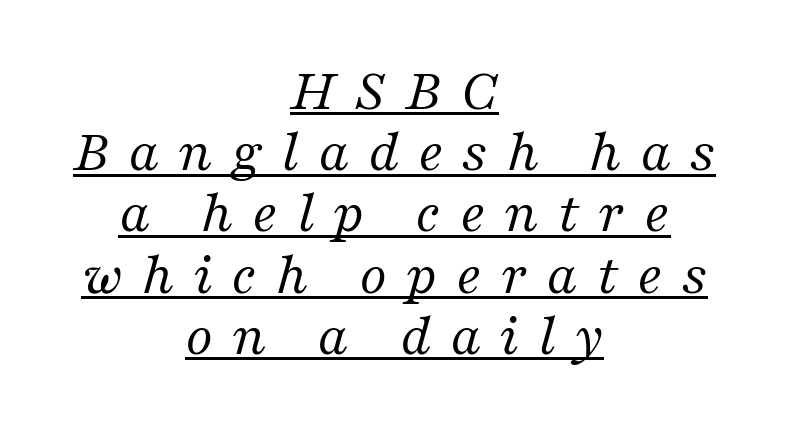
Q: Is the text bold? A: No.
Q: Is the text italic (slanted)? A: Yes, it leans right by about 16 degrees.
Q: Is the typeface a serif or a sans-serif typeface? A: Serif.
Q: Is the text underlined? A: Yes.
Q: How is the paragraph aligned? A: Centered.
Q: Is the spacing between letters normal or unusually wide? A: Unusually wide.
Q: Is the spacing between lines tight, normal or loose? A: Tight.
Q: Width (condensed, normal, or wide)? A: Normal.
Q: Stroke contrast? A: Medium.
Q: x-height? A: Medium.
Q: Monospaced? A: No.
